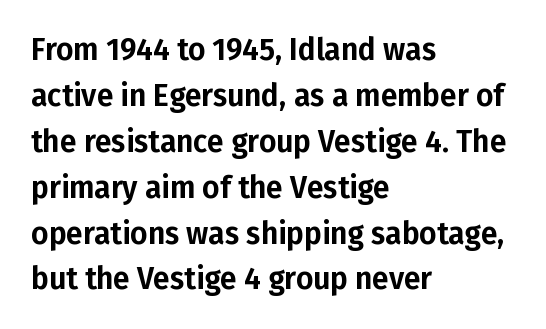
Casual observation: everything's shoved over to the left. Whoever set this chose a conventional vertical rhythm. Unlike italic type, these characters show no tilt at all. Compared with typical body copy, the letter spacing here is the same. The baseline area is clear. Regarding serifs, this sample does without them.
